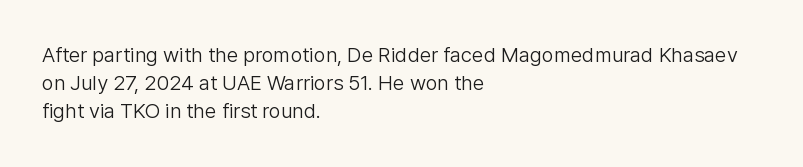
{"italic": "no", "bold": "no", "underline": "no", "align": "left", "line_spacing": "normal", "line_spacing_ratio": 1.34, "letter_spacing": "normal", "letter_spacing_em": 0.0, "glyph_px": 21}
